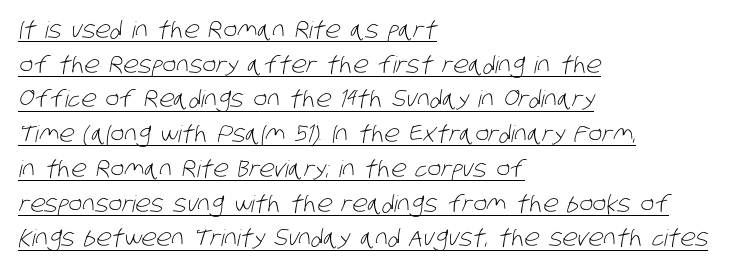
Compared with a typical body face, this is equally light or lighter still. Does the leading feel generous? No, just average. What decoration does the sample have? An underline. Compared with a centered layout, this one pins lines to the left instead. You could call the tracking neutral — neither tight nor loose.
